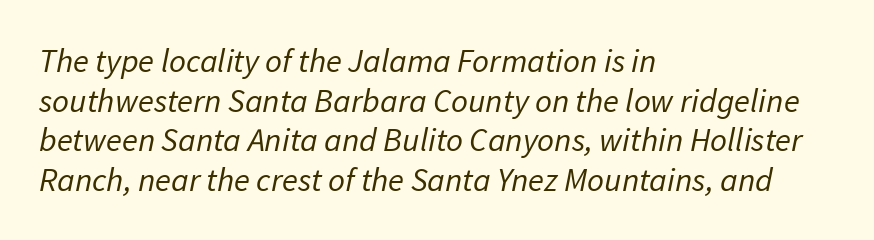
The image shows 33 px regular-weight sans-serif type; set left-aligned, line spacing 1.2x, normal letter spacing, not underlined; low stroke contrast and a medium x-height.
